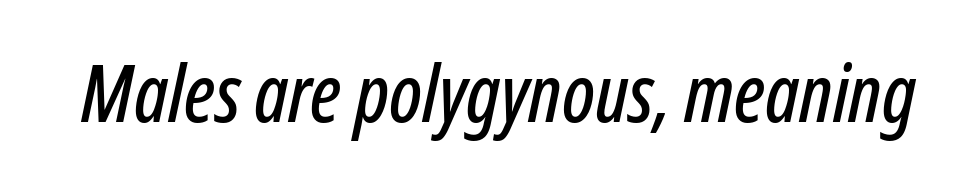
The image shows 79 px condensed type, italic (leaning right); set normal letter spacing, not underlined; low stroke contrast and a medium x-height.
